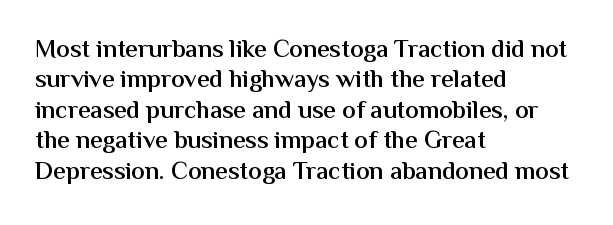
{"italic": "no", "bold": "semi", "underline": "no", "align": "left", "line_spacing_ratio": 1.22, "letter_spacing": "normal", "letter_spacing_em": 0.0, "glyph_px": 25}
